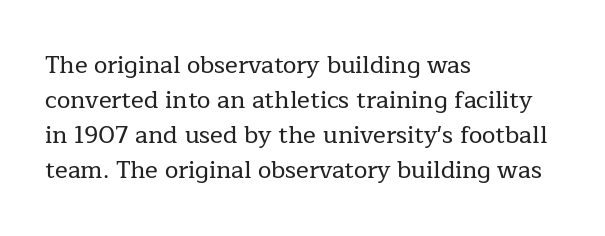
Style check: upright. The designer left line spacing at the default. Casual observation: everything's shoved over to the left. Tracking here is standard; glyphs follow each other at the usual distance. The foot of each line stays bare and open.
